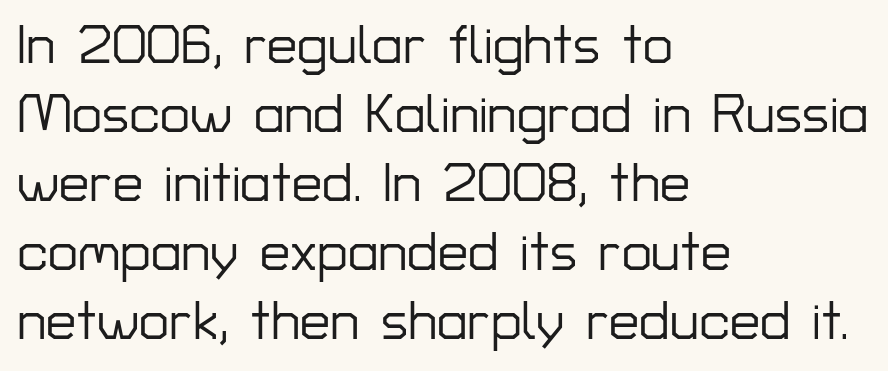
The image shows 54 px sans-serif type, upright; set left-aligned, normal line spacing (1.28x), normal letter spacing, not underlined; low stroke contrast and a medium x-height.
